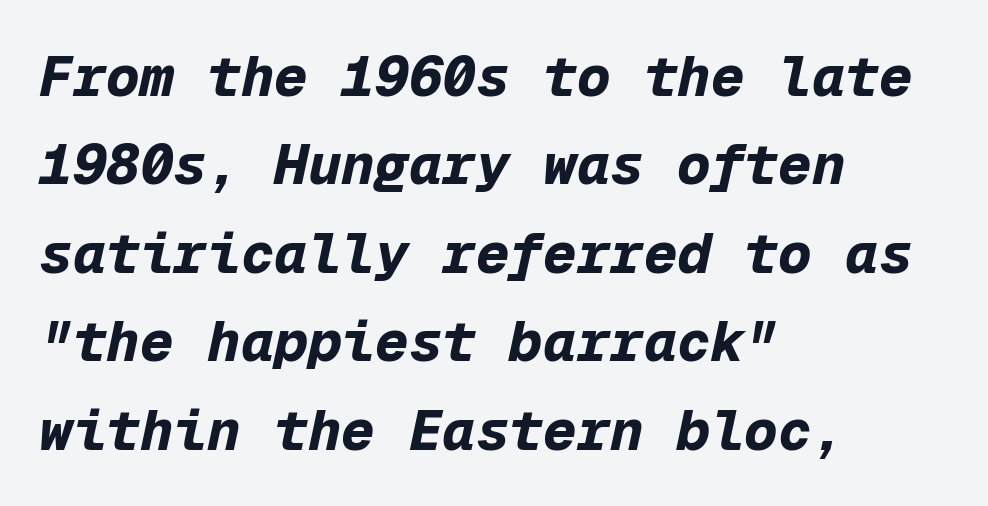
{"italic": "yes", "lean": "right", "slant_degrees": 12, "bold": "yes", "weight": "bold", "width": "normal", "stroke_contrast": "low", "x_height": "medium", "monospaced": "yes", "underline": "no", "align": "left", "line_spacing": "normal", "line_spacing_ratio": 1.58, "letter_spacing": "normal", "letter_spacing_em": 0.0, "glyph_px": 56}
